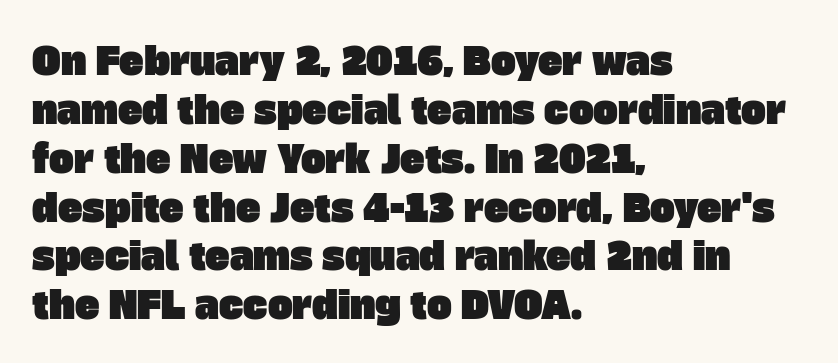
{"serif": "no", "width": "normal", "stroke_contrast": "low", "x_height": "large", "monospaced": "no", "underline": "no", "align": "left", "line_spacing": "normal", "line_spacing_ratio": 1.32, "letter_spacing": "normal", "letter_spacing_em": 0.0, "glyph_px": 37}
